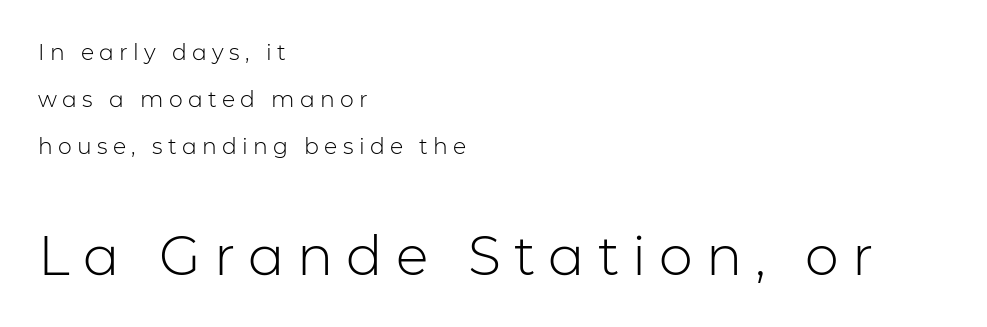
When letters stand straight like this, we call the style roman or upright. A student would notice the bottom passage is typeset larger than what precedes it. Stems and bowls with no extra thickness — not bold. Character widths vary here, with narrow letters taking less room than wide ones. The setting favours the left margin, as ordinary paragraphs usually do. Each letter's strokes conclude bluntly, with no projecting serifs.
